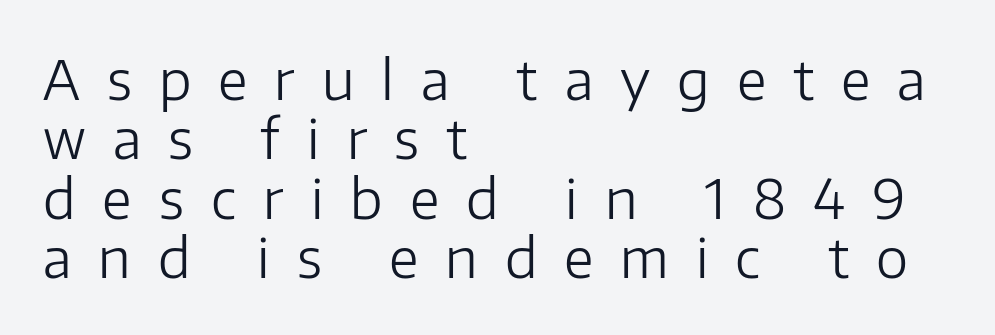
No feet cap the strokes, marking this as sans-serif type. The weight tops out at a normal text grade. Quick note: underline off. Loose tracking; the words dissolve into strings of separated letters. You could not count columns in this text — the font is proportionally spaced. Successive baselines arrive quickly, one right under another.
